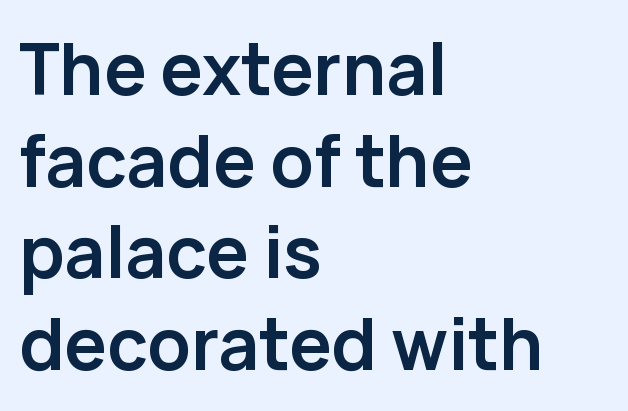
The image shows 71 px semibold sans-serif type, upright; set left-aligned, normal line spacing (1.29x), normal letter spacing, not underlined; low stroke contrast and a medium x-height.
